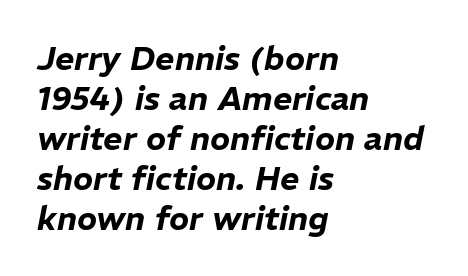
{"italic": "yes", "lean": "right", "slant_degrees": 11, "width": "normal", "stroke_contrast": "low", "x_height": "medium", "monospaced": "no", "underline": "no", "align": "left", "line_spacing_ratio": 1.21, "letter_spacing": "normal", "letter_spacing_em": 0.0, "glyph_px": 33}
